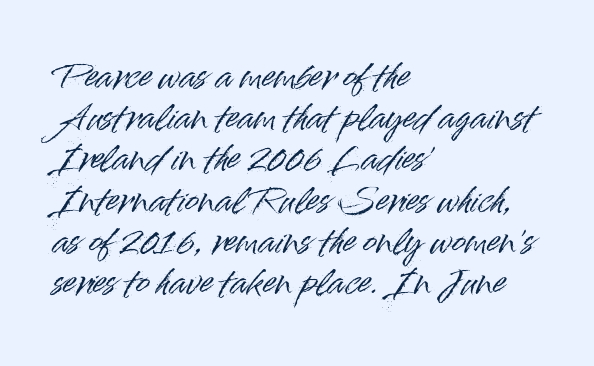
A bare baseline throughout the passage. Inter-character spacing is left at the font's built-in metrics. Layout note: lines flush left. Proportional: the letters do not fall into vertical columns. Baseline-to-baseline distance is the conventional proportion of letter height.
